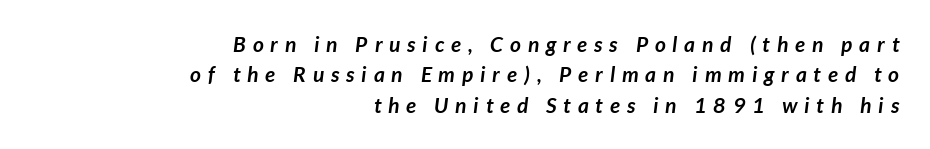
{"italic": "yes", "lean": "right", "slant_degrees": 7, "bold": "yes", "underline": "no", "align": "right", "line_spacing": "normal", "line_spacing_ratio": 1.45, "letter_spacing": "wide", "letter_spacing_em": 0.33, "glyph_px": 21}
